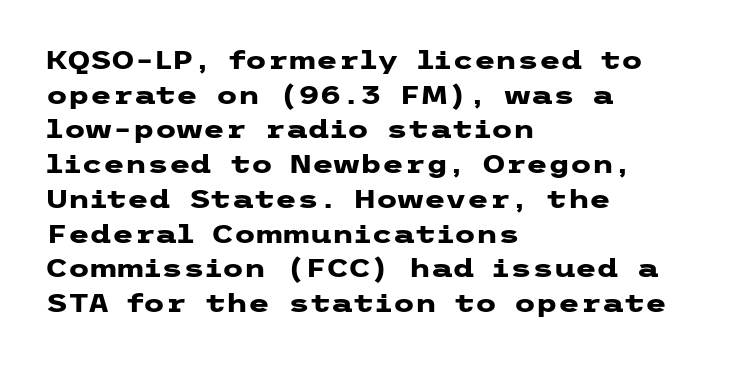
{"italic": "no", "bold": "yes", "underline": "no", "align": "left", "line_spacing": "normal", "line_spacing_ratio": 1.39, "letter_spacing": "normal", "letter_spacing_em": 0.0, "glyph_px": 25}
